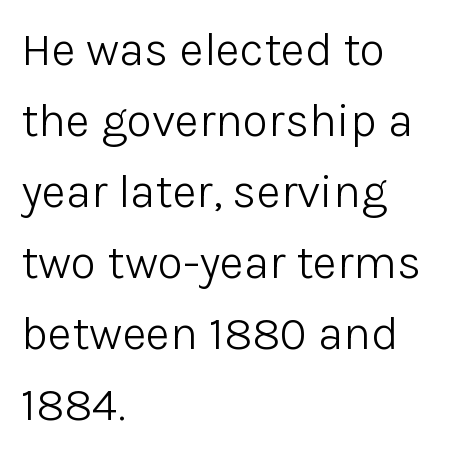
Q: Is the text bold? A: No.
Q: Is the text italic (slanted)? A: No, it is upright.
Q: Is the typeface a serif or a sans-serif typeface? A: Sans-serif.
Q: Is the text underlined? A: No.
Q: How is the paragraph aligned? A: Left-aligned.
Q: Is the spacing between letters normal or unusually wide? A: Normal.
Q: Is the spacing between lines tight, normal or loose? A: Normal.
Q: Width (condensed, normal, or wide)? A: Normal.
Q: Stroke contrast? A: Low.
Q: x-height? A: Medium.
Q: Monospaced? A: No.
